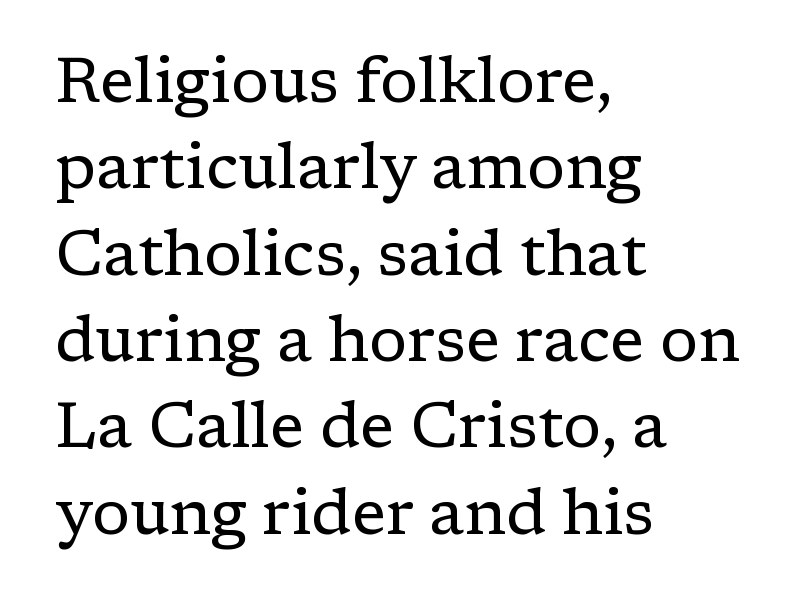
The image shows 63 px regular-weight serif type, upright; set left-aligned, normal line spacing (1.37x), normal letter spacing, not underlined; low stroke contrast and a medium x-height.
